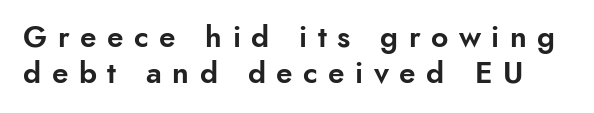
The lettering stays uniformly vertical, giving the passage a roman look. The rendering uses natural spacing where letterforms have individual widths. The glyphs are unaccompanied by any horizontal stroke below them. This is sans-serif lettering, the kind often seen on screens and signage.
